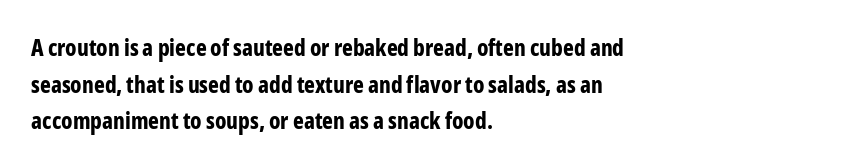
{"italic": "no", "bold": "yes", "underline": "no", "align": "left", "line_spacing": "normal", "line_spacing_ratio": 1.59, "letter_spacing": "normal", "letter_spacing_em": 0.0, "glyph_px": 23}
